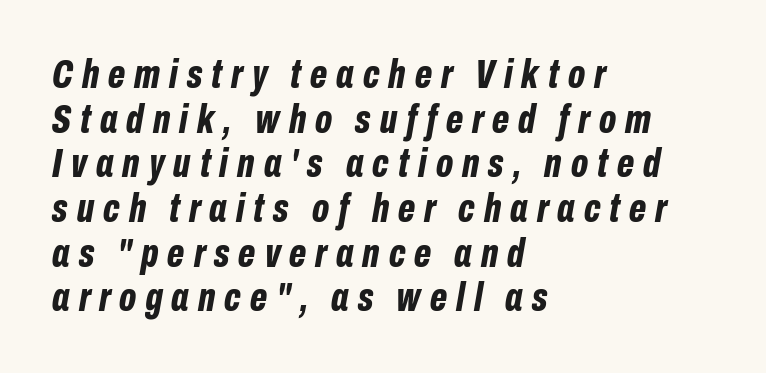
Yep, that's italic — everything's leaning. Spacing verdict: proportional, widths tailored to each character. Students, observe: this is what under-led, compact text looks like. Honestly, there is no underline to notice here at all.
